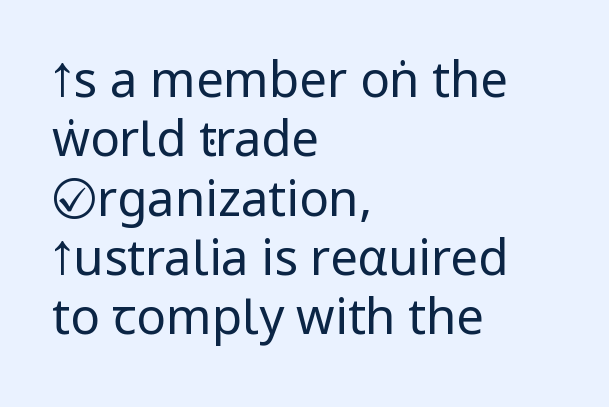
The face used here is proportionally spaced, like ordinary book or web type. Each letter's strokes conclude bluntly, with no projecting serifs. No extra tracking has been applied to these lines. Stem width sits at or under what a default text font uses.
